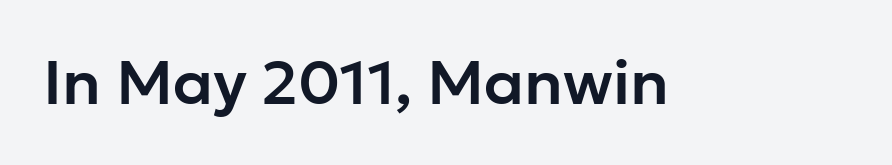
Q: Is the text italic (slanted)? A: No, it is upright.
Q: Is the typeface a serif or a sans-serif typeface? A: Sans-serif.
Q: Is the text underlined? A: No.
Q: Is the spacing between letters normal or unusually wide? A: Normal.
Q: Width (condensed, normal, or wide)? A: Normal.
Q: Stroke contrast? A: Low.
Q: x-height? A: Medium.
Q: Monospaced? A: No.
